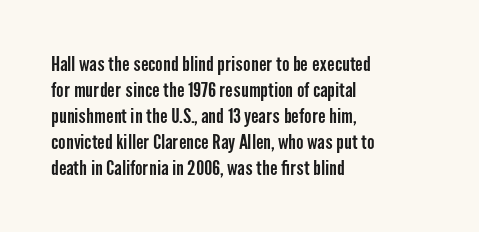
{"italic": "no", "underline": "no", "align": "left", "line_spacing": "normal", "line_spacing_ratio": 1.3, "letter_spacing": "normal", "letter_spacing_em": 0.0, "glyph_px": 20}
